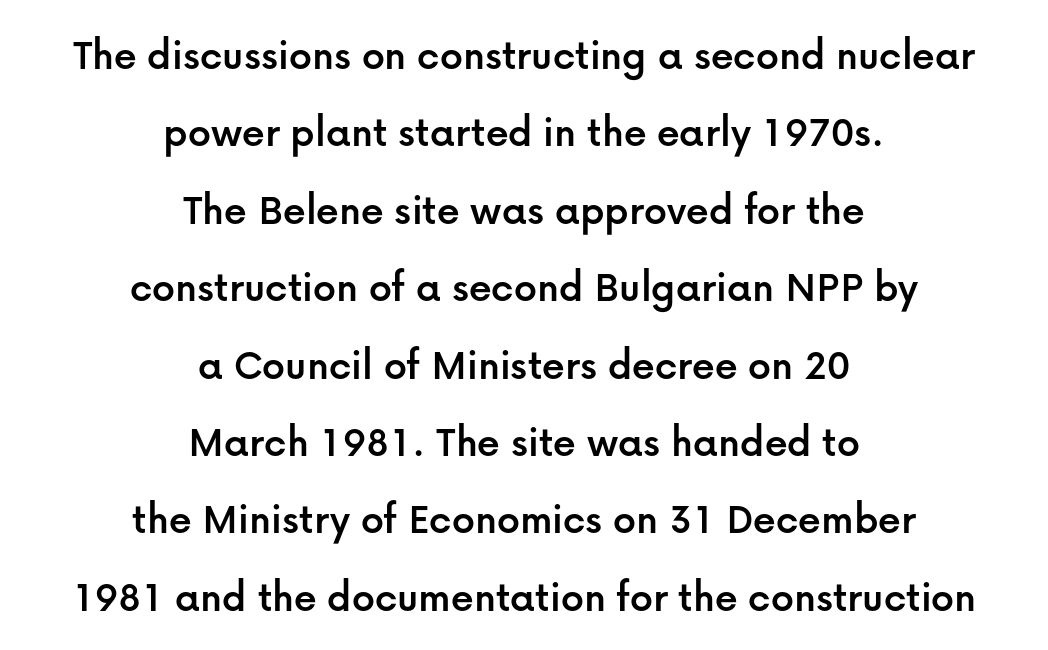
Q: Is the text italic (slanted)? A: No, it is upright.
Q: Is the typeface a serif or a sans-serif typeface? A: Sans-serif.
Q: Is the text underlined? A: No.
Q: How is the paragraph aligned? A: Centered.
Q: Is the spacing between letters normal or unusually wide? A: Normal.
Q: Width (condensed, normal, or wide)? A: Normal.
Q: Stroke contrast? A: Low.
Q: x-height? A: Medium.
Q: Monospaced? A: No.
